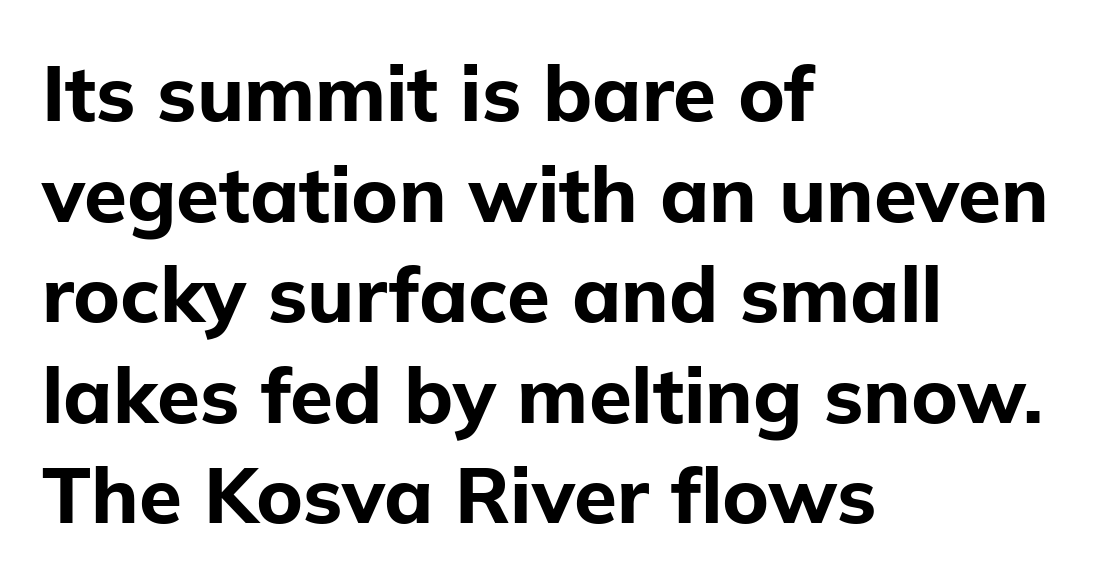
Q: Is the text bold? A: Yes.
Q: Is the text italic (slanted)? A: No, it is upright.
Q: Is the typeface a serif or a sans-serif typeface? A: Sans-serif.
Q: Is the text underlined? A: No.
Q: How is the paragraph aligned? A: Left-aligned.
Q: Is the spacing between letters normal or unusually wide? A: Normal.
Q: Is the spacing between lines tight, normal or loose? A: Normal.
Q: Width (condensed, normal, or wide)? A: Normal.
Q: Stroke contrast? A: Low.
Q: x-height? A: Medium.
Q: Monospaced? A: No.
